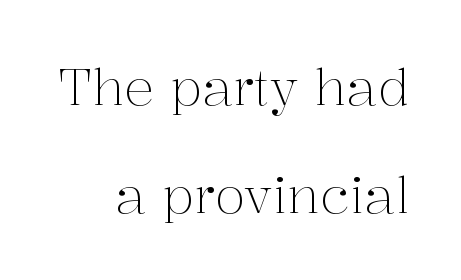
The image shows 50 px light serif type, upright; set right-aligned, loose line spacing (2.16x), normal letter spacing, not underlined; medium stroke contrast and a medium x-height.
